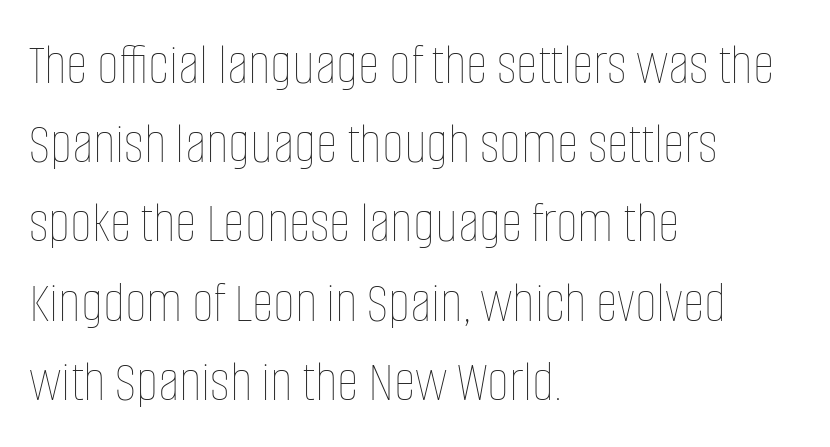
The image shows 60 px thin, condensed type, upright; set left-aligned, normal line spacing (1.32x), normal letter spacing, not underlined; low stroke contrast and a large x-height.
